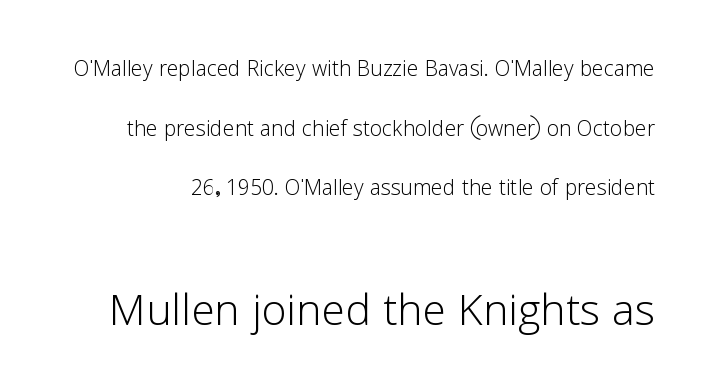
Q: Is the text bold? A: No.
Q: Is the text italic (slanted)? A: No, it is upright.
Q: Is the typeface a serif or a sans-serif typeface? A: Sans-serif.
Q: Is the text underlined? A: No.
Q: Is the spacing between letters normal or unusually wide? A: Normal.
Q: Is the spacing between lines tight, normal or loose? A: Loose.
Q: Which block of text is set in a larger size, the first (top) or the second (bottom)? A: The second (bottom) one.
Q: Width (condensed, normal, or wide)? A: Normal.
Q: Stroke contrast? A: Low.
Q: x-height? A: Medium.
Q: Monospaced? A: No.
